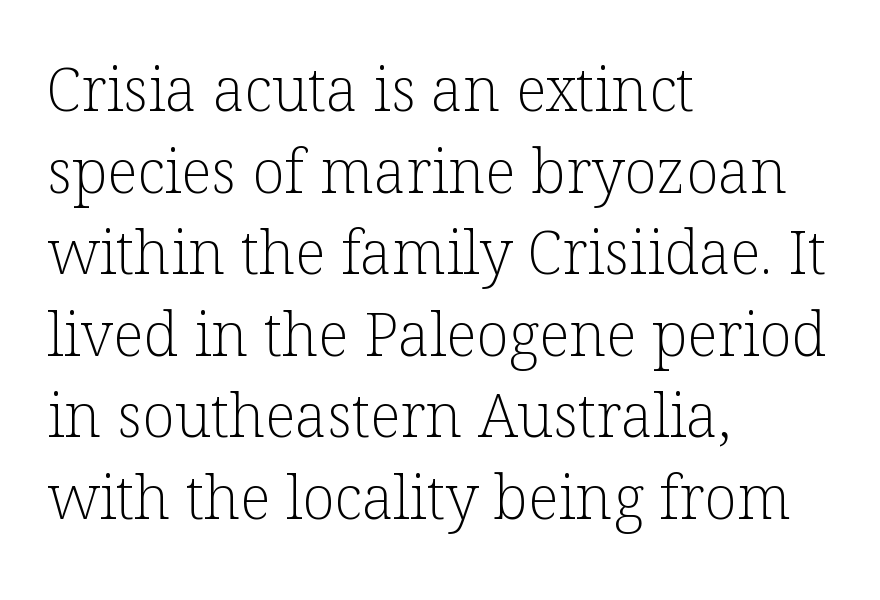
On a weight scale, this lands at 450 or below. A typesetter would call this zero additional tracking. Is this a fixed-width face? No — the glyphs have proportional, varying widths. Each line starts at the same left margin while the right side varies.
